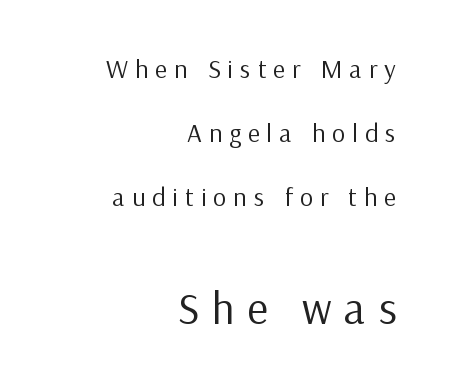
Line endings align vertically; line beginnings do not. Rule under the text: the space is simply empty. The later block is typeset at a bigger size than the earlier block. Airy leading.
